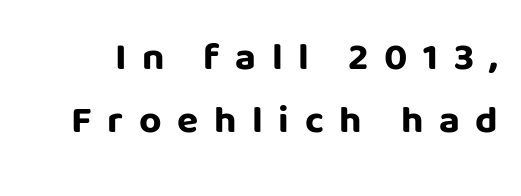
Q: Is the text bold? A: Yes.
Q: Is the text italic (slanted)? A: No, it is upright.
Q: Is the typeface a serif or a sans-serif typeface? A: Sans-serif.
Q: Is the text underlined? A: No.
Q: Is the spacing between letters normal or unusually wide? A: Unusually wide.
Q: Is the spacing between lines tight, normal or loose? A: Normal.
Q: Width (condensed, normal, or wide)? A: Normal.
Q: Stroke contrast? A: Low.
Q: x-height? A: Large.
Q: Monospaced? A: No.
